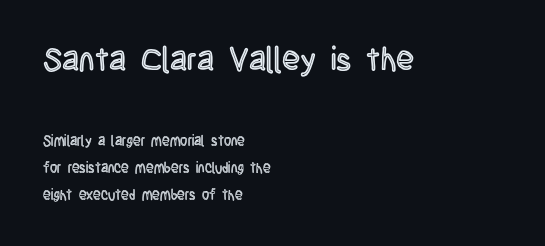
The image shows 33 px condensed type, upright; set left-aligned, loose line spacing (1.93x), normal letter spacing, not underlined; the first (top) block is 2.36x larger; a large x-height.
